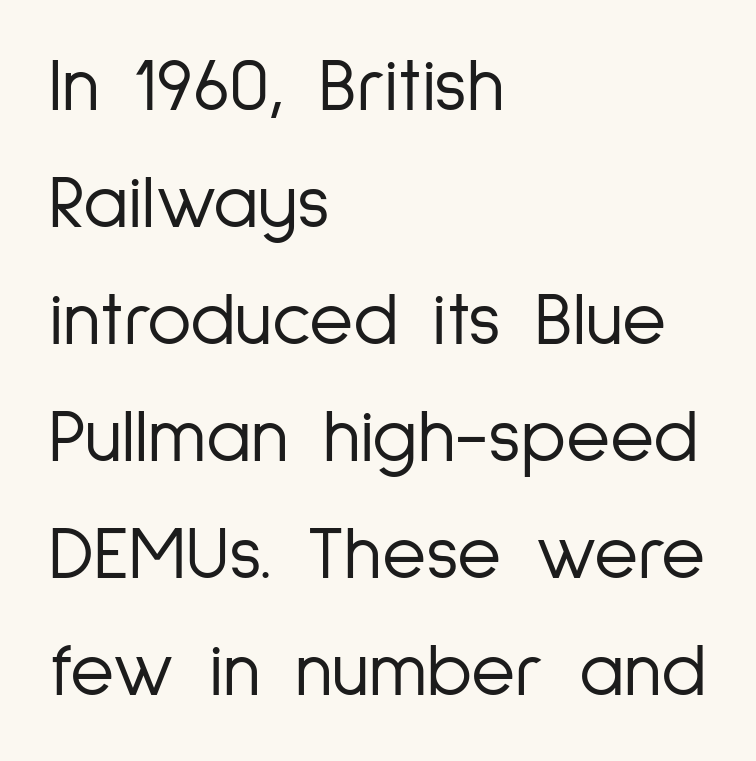
Q: Is the text bold? A: No.
Q: Is the text italic (slanted)? A: No, it is upright.
Q: Is the typeface a serif or a sans-serif typeface? A: Sans-serif.
Q: Is the text underlined? A: No.
Q: How is the paragraph aligned? A: Left-aligned.
Q: Is the spacing between letters normal or unusually wide? A: Normal.
Q: Is the spacing between lines tight, normal or loose? A: Normal.
Q: Width (condensed, normal, or wide)? A: Condensed.
Q: Stroke contrast? A: Low.
Q: x-height? A: Medium.
Q: Monospaced? A: No.
